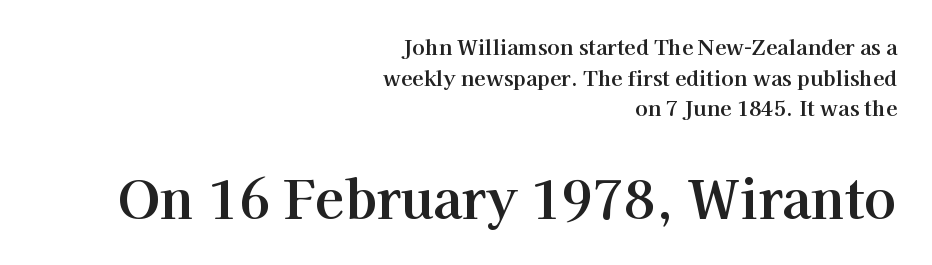
The image shows 53 px serif type, upright; set right-aligned, normal line spacing (1.46x), normal letter spacing, not underlined; the second (bottom) block is 2.52x larger; high stroke contrast and a medium x-height.
